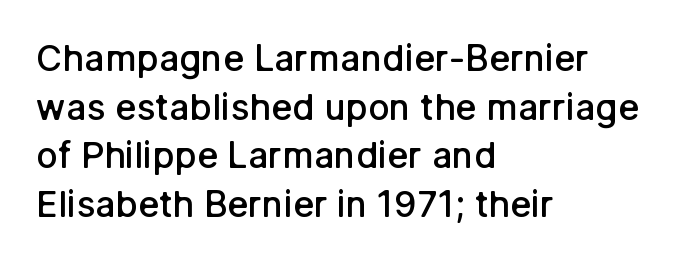
Letters rest on an invisible, unmarked baseline. No italicization has been applied; the sample stays upright. This rendering uses left alignment, leaving the right contour irregular. These lines carry some extra weight — a demibold, not a full bold.
